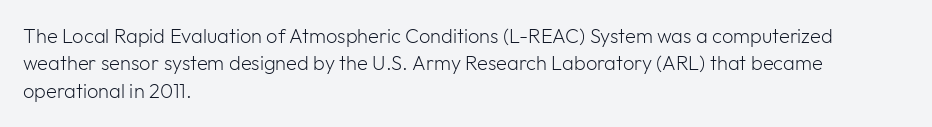
{"italic": "no", "bold": "no", "underline": "no", "align": "left", "line_spacing": "normal", "line_spacing_ratio": 1.37, "letter_spacing": "normal", "letter_spacing_em": 0.0, "glyph_px": 20}
